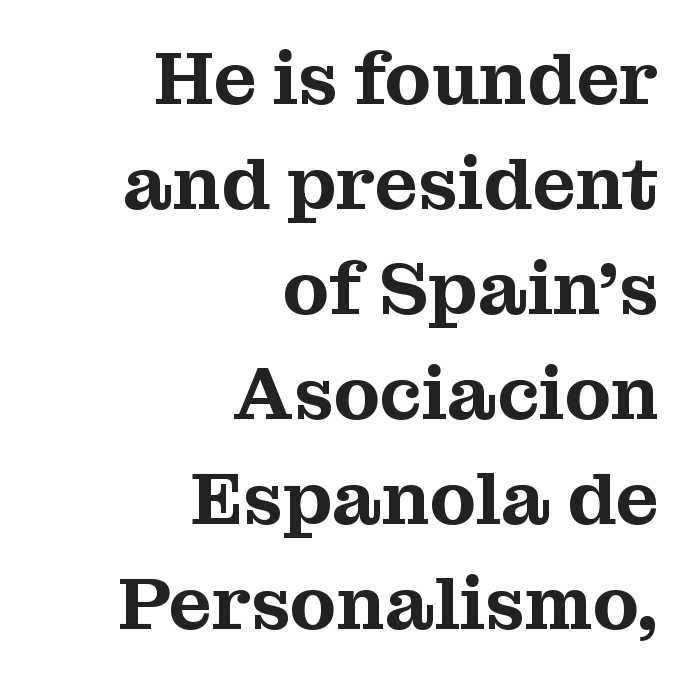
Q: Is the text italic (slanted)? A: No, it is upright.
Q: Is the typeface a serif or a sans-serif typeface? A: Serif.
Q: Is the text underlined? A: No.
Q: How is the paragraph aligned? A: Right-aligned.
Q: Is the spacing between letters normal or unusually wide? A: Normal.
Q: Is the spacing between lines tight, normal or loose? A: Normal.
Q: Width (condensed, normal, or wide)? A: Normal.
Q: Stroke contrast? A: Medium.
Q: x-height? A: Medium.
Q: Monospaced? A: No.
